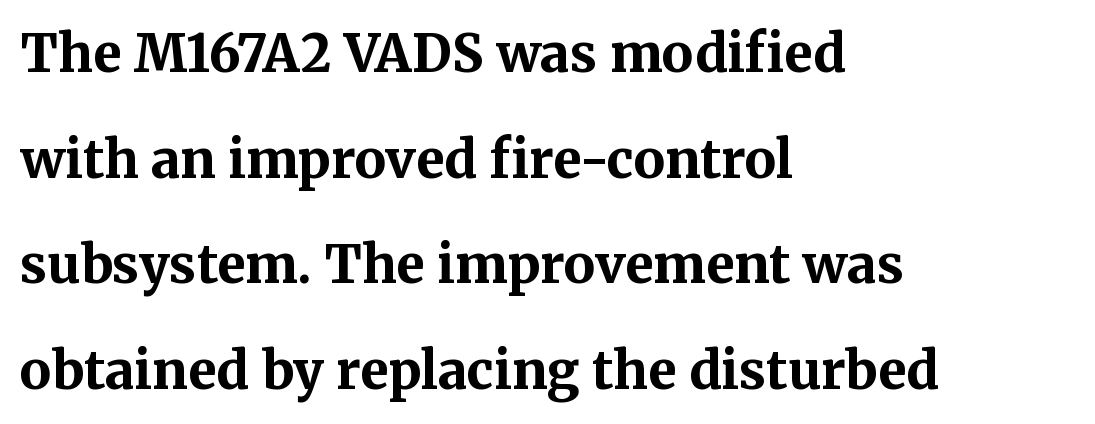
The image shows 52 px bold serif type, upright; set left-aligned, loose line spacing (2.03x), normal letter spacing, not underlined; medium stroke contrast and a medium x-height.
